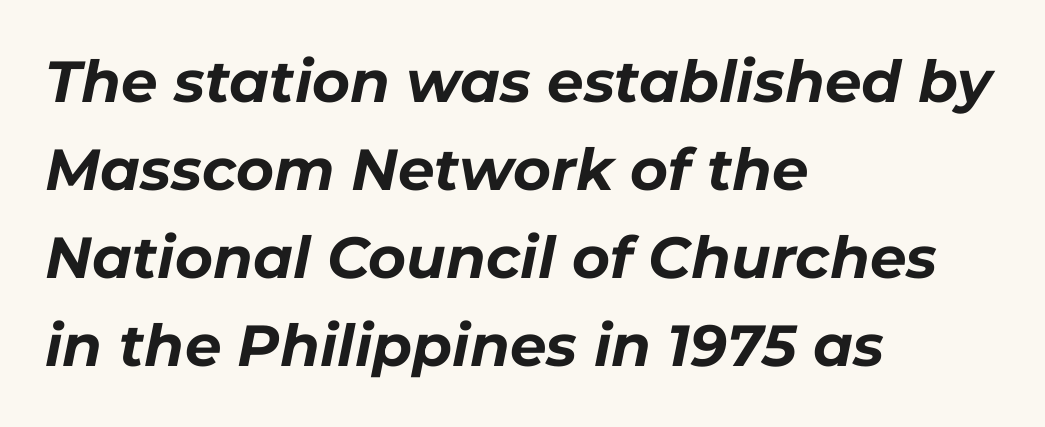
Q: Is the text bold? A: Yes.
Q: Is the text italic (slanted)? A: Yes, it leans right by about 11 degrees.
Q: Is the text underlined? A: No.
Q: How is the paragraph aligned? A: Left-aligned.
Q: Is the spacing between letters normal or unusually wide? A: Normal.
Q: Is the spacing between lines tight, normal or loose? A: Normal.
Q: Width (condensed, normal, or wide)? A: Normal.
Q: Stroke contrast? A: Low.
Q: x-height? A: Medium.
Q: Monospaced? A: No.
